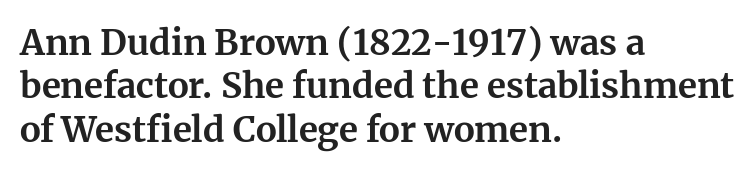
{"serif": "yes", "italic": "no", "bold": "yes", "weight": "bold", "width": "normal", "stroke_contrast": "medium", "x_height": "medium", "monospaced": "no", "underline": "no", "align": "left", "line_spacing_ratio": 1.24, "letter_spacing": "normal", "letter_spacing_em": 0.0, "glyph_px": 35}
